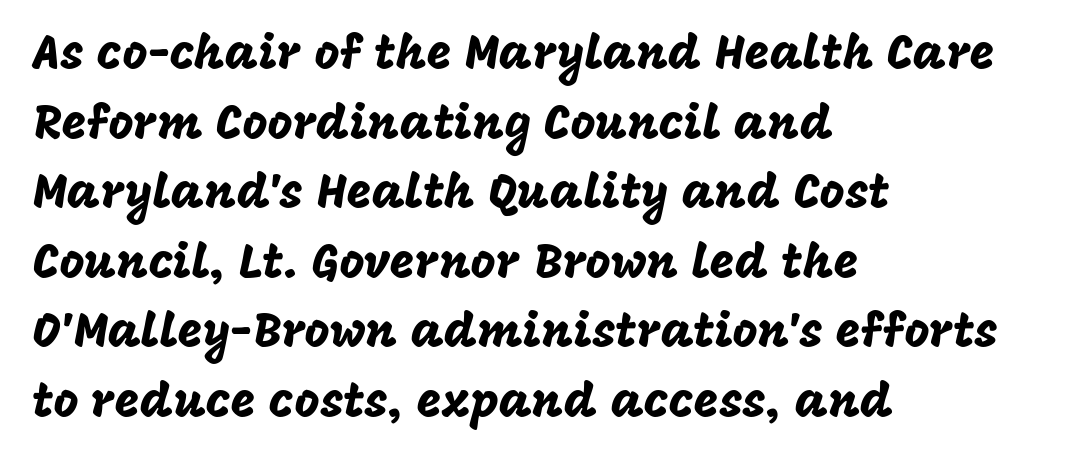
{"serif": "no", "width": "normal", "stroke_contrast": "low", "x_height": "large", "monospaced": "no", "underline": "no", "align": "left", "line_spacing": "normal", "line_spacing_ratio": 1.45, "letter_spacing": "normal", "letter_spacing_em": 0.0, "glyph_px": 48}
